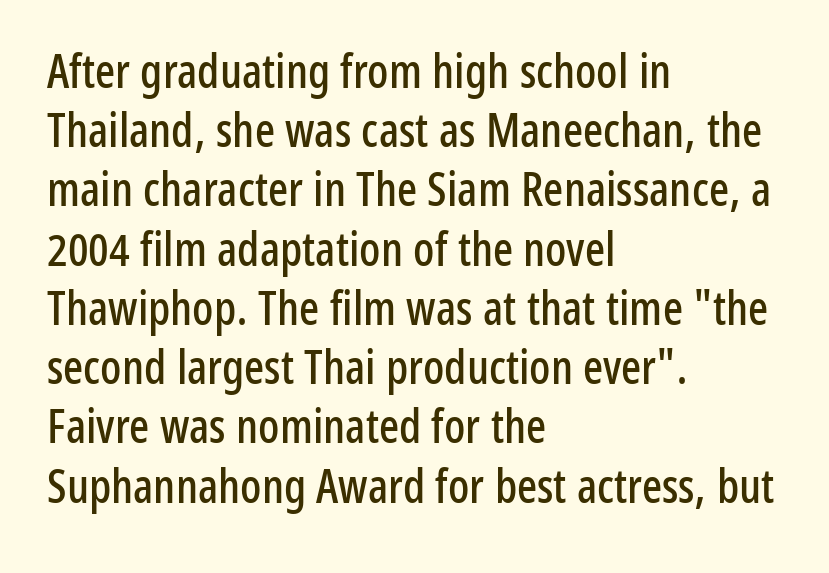
The image shows 47 px condensed sans-serif type, upright; set left-aligned, normal line spacing (1.26x), normal letter spacing, not underlined; low stroke contrast and a medium x-height.
